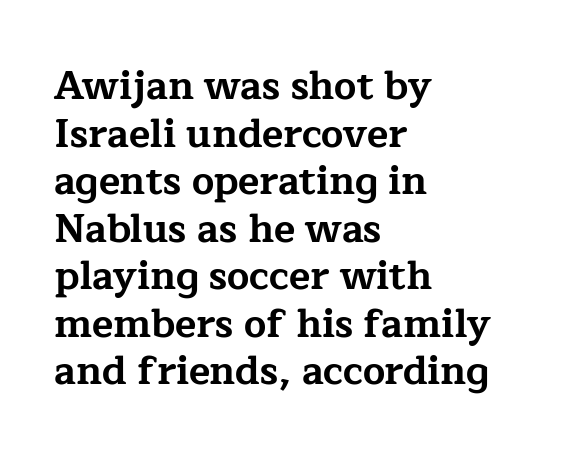
{"serif": "yes", "italic": "no", "bold": "yes", "weight": "bold", "width": "wide", "stroke_contrast": "low", "x_height": "medium", "monospaced": "no", "underline": "no", "align": "left", "line_spacing_ratio": 1.22, "letter_spacing": "normal", "letter_spacing_em": 0.0, "glyph_px": 39}
